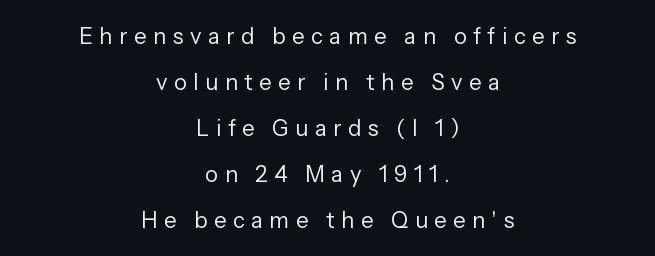
{"italic": "no", "bold": "no", "underline": "no", "align": "center", "line_spacing": "loose", "line_spacing_ratio": 2.09, "letter_spacing": "wide", "letter_spacing_em": 0.3, "glyph_px": 22}
